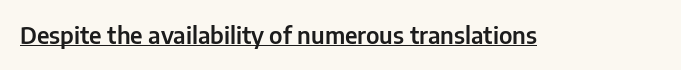
You can see a thin bar hugging the bottom of the glyphs. This rendering leaves character spacing at its baseline value. Style check: upright.
